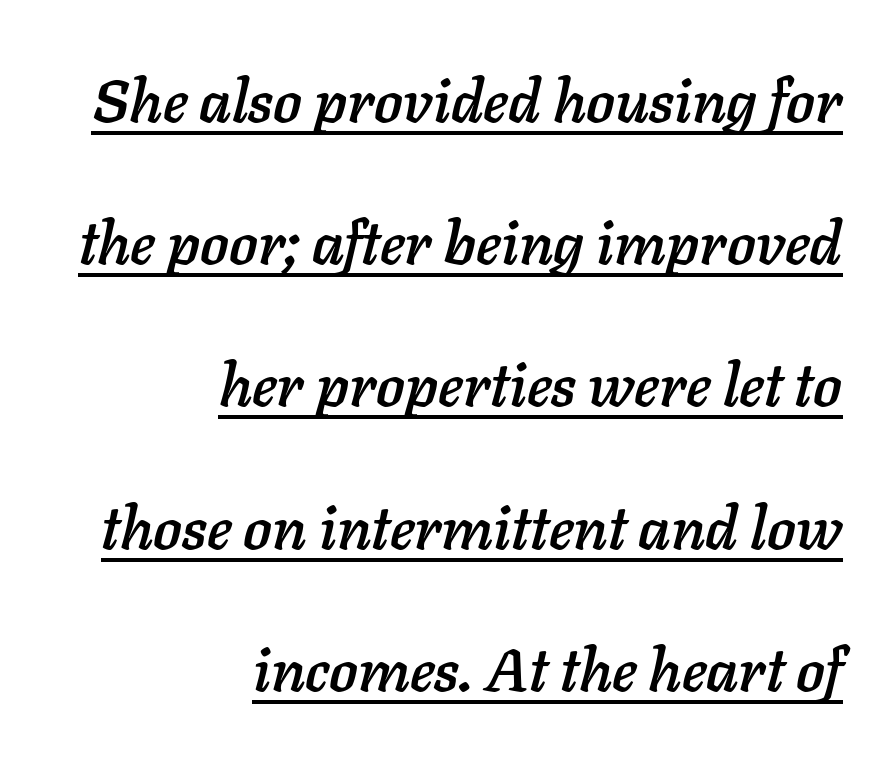
The rag falls on the left side of this text block. You could not count columns in this text — the font is proportionally spaced. The font's italic variant was chosen for this text. Honestly, the rows look like they've been pulled way apart. There is no visible air inserted between adjacent glyphs. This is underlined copy, the kind a proofreader might mark for attention.
